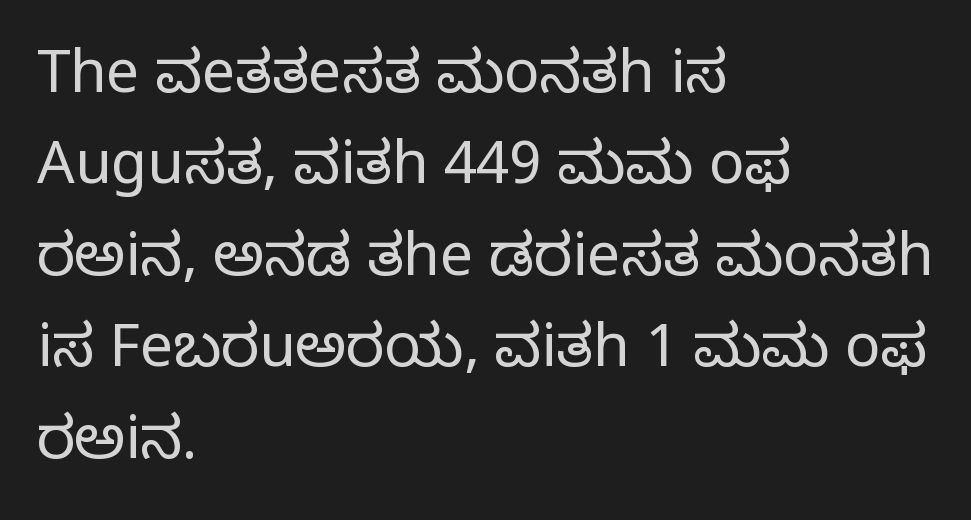
{"serif": "yes", "italic": "no", "bold": "no", "weight": "regular", "width": "normal", "stroke_contrast": "low", "x_height": "large", "monospaced": "no", "underline": "no", "align": "left", "line_spacing": "normal", "line_spacing_ratio": 1.55, "letter_spacing": "normal", "letter_spacing_em": 0.0, "glyph_px": 59}
